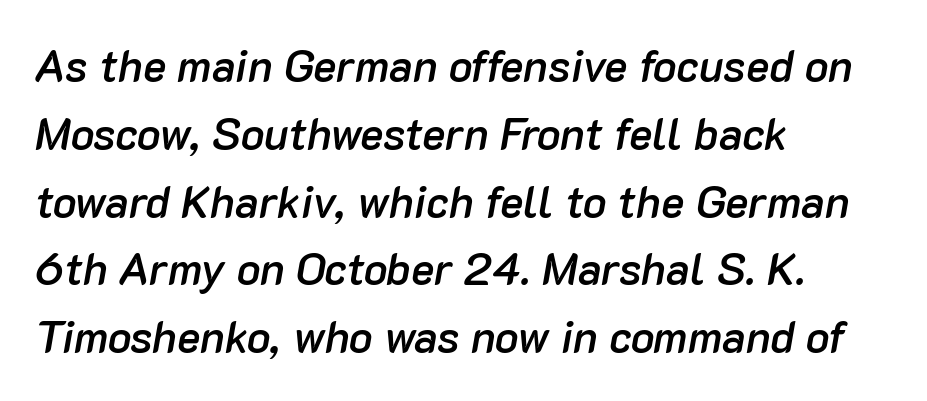
The image shows 44 px semibold type, italic (leaning right); set left-aligned, normal line spacing (1.54x), normal letter spacing, not underlined; low stroke contrast and a medium x-height.
